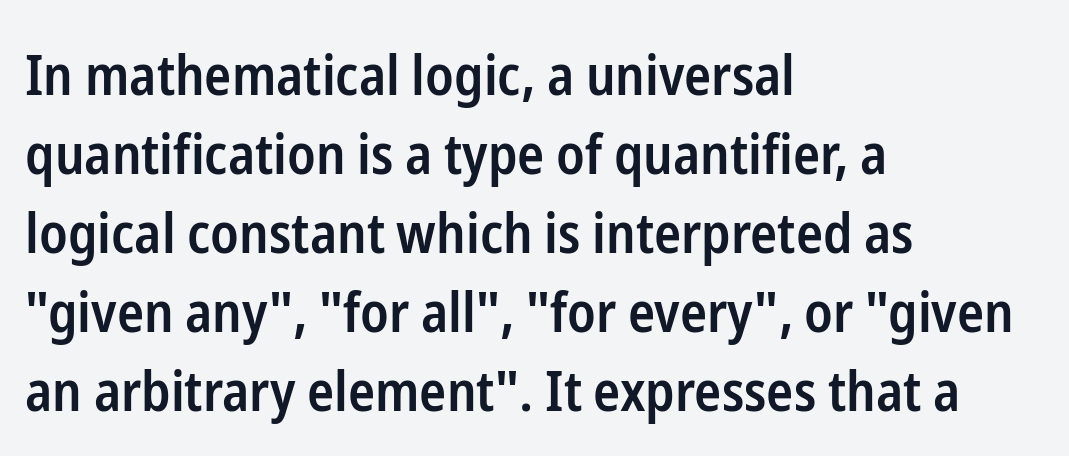
The image shows 56 px semibold, condensed sans-serif type, upright; set left-aligned, normal line spacing (1.41x), normal letter spacing, not underlined; low stroke contrast and a medium x-height.
